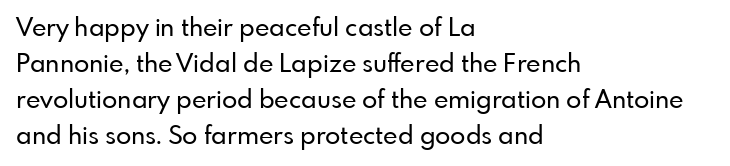
{"italic": "no", "underline": "no", "align": "left", "line_spacing": "normal", "line_spacing_ratio": 1.44, "letter_spacing": "normal", "letter_spacing_em": 0.0, "glyph_px": 25}
